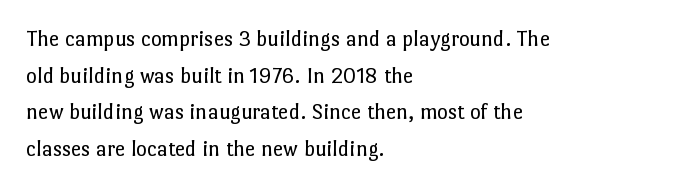
{"italic": "no", "bold": "no", "underline": "no", "align": "left", "line_spacing": "normal", "line_spacing_ratio": 1.59, "letter_spacing": "normal", "letter_spacing_em": 0.0, "glyph_px": 23}
